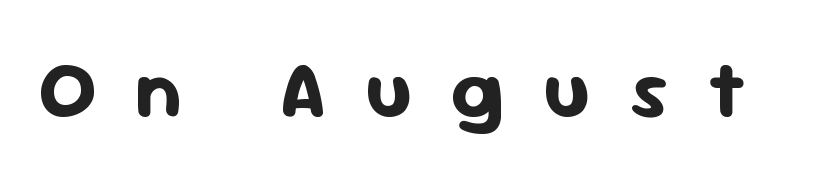
Q: Is the text bold? A: Yes.
Q: Is the text italic (slanted)? A: No, it is upright.
Q: Is the typeface a serif or a sans-serif typeface? A: Sans-serif.
Q: Is the text underlined? A: No.
Q: Is the spacing between letters normal or unusually wide? A: Unusually wide.
Q: Width (condensed, normal, or wide)? A: Normal.
Q: Stroke contrast? A: Low.
Q: x-height? A: Medium.
Q: Monospaced? A: No.
